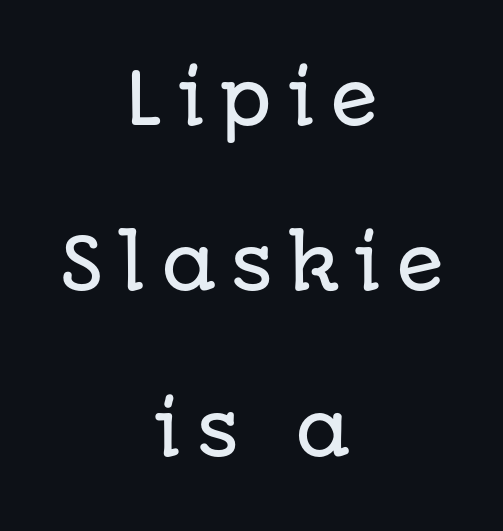
Letter spacing: wide. The paragraph shown floats in the horizontal middle. Grotesque or geometric, the face here clearly has no serifs. Each row of text sits above clean, open space.
